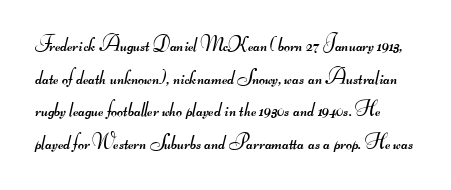
{"bold": "no", "underline": "no", "line_spacing": "normal", "line_spacing_ratio": 1.55, "letter_spacing": "normal", "letter_spacing_em": 0.0, "glyph_px": 21}
